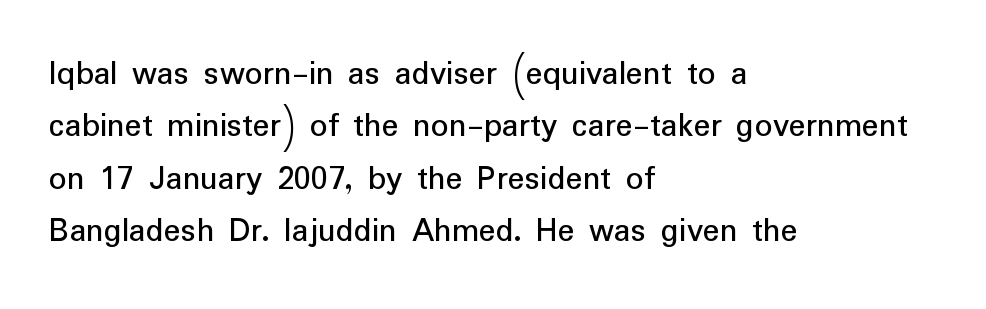
The image shows 35 px sans-serif type, upright; set left-aligned, normal line spacing (1.5x), normal letter spacing, not underlined; low stroke contrast and a medium x-height.
